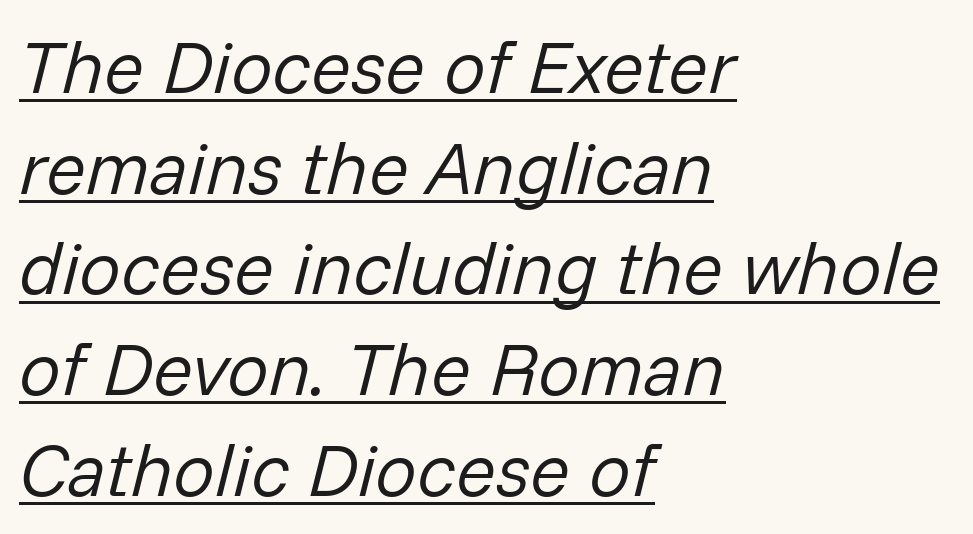
The image shows 74 px regular-weight type, italic (leaning right); set left-aligned, normal line spacing (1.36x), normal letter spacing, underlined; low stroke contrast and a medium x-height.
